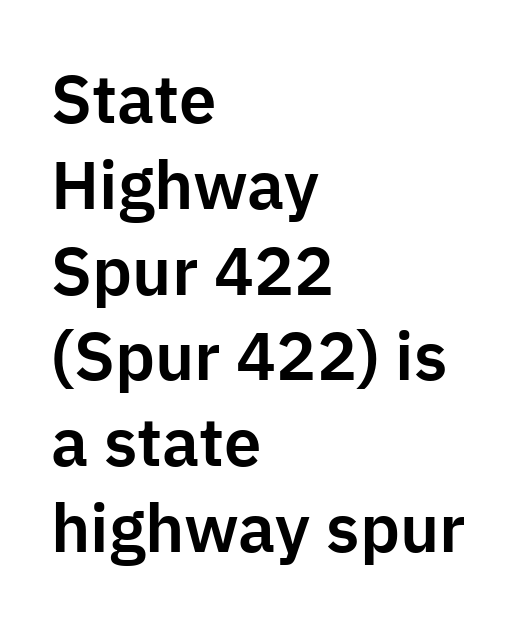
Q: Is the text italic (slanted)? A: No, it is upright.
Q: Is the typeface a serif or a sans-serif typeface? A: Sans-serif.
Q: Is the text underlined? A: No.
Q: How is the paragraph aligned? A: Left-aligned.
Q: Is the spacing between letters normal or unusually wide? A: Normal.
Q: Is the spacing between lines tight, normal or loose? A: Normal.
Q: Width (condensed, normal, or wide)? A: Normal.
Q: Stroke contrast? A: Low.
Q: x-height? A: Medium.
Q: Monospaced? A: No.
